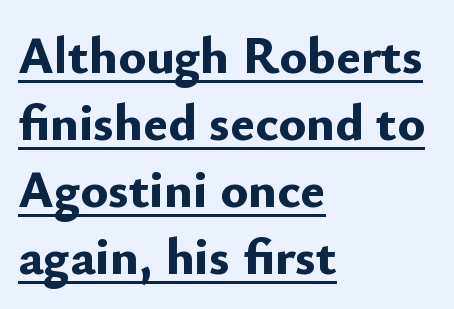
Q: Is the text bold? A: Yes.
Q: Is the text italic (slanted)? A: No, it is upright.
Q: Is the typeface a serif or a sans-serif typeface? A: Sans-serif.
Q: Is the text underlined? A: Yes.
Q: How is the paragraph aligned? A: Left-aligned.
Q: Is the spacing between letters normal or unusually wide? A: Normal.
Q: Is the spacing between lines tight, normal or loose? A: Normal.
Q: Width (condensed, normal, or wide)? A: Normal.
Q: Stroke contrast? A: Low.
Q: x-height? A: Small.
Q: Monospaced? A: No.
